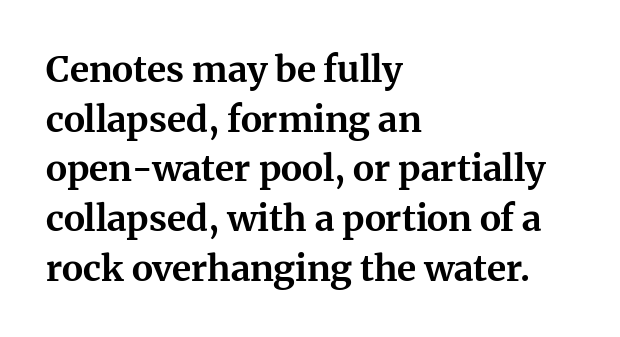
The image shows 36 px bold serif type, upright; set left-aligned, normal line spacing (1.38x), normal letter spacing, not underlined; medium stroke contrast and a medium x-height.
